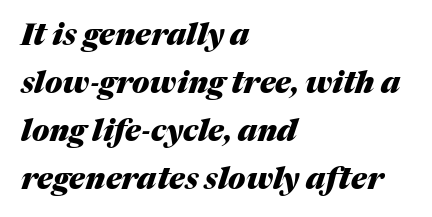
The glyphs look as if they've been sheared to an angle. The specimen omits any rule beneath the text block's lines. Set as a true bold cut, around the 700 mark. You could not count columns in this text — the font is proportionally spaced. Vertical spacing — default.
